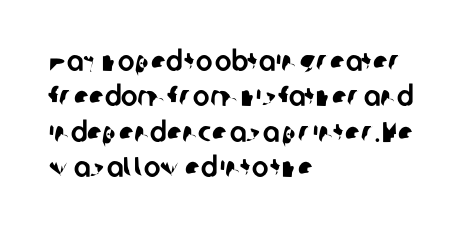
{"serif": "no", "width": "normal", "stroke_contrast": "low", "x_height": "medium", "monospaced": "no", "underline": "no", "align": "left", "line_spacing": "normal", "line_spacing_ratio": 1.26, "letter_spacing": "normal", "letter_spacing_em": 0.0, "glyph_px": 28}
